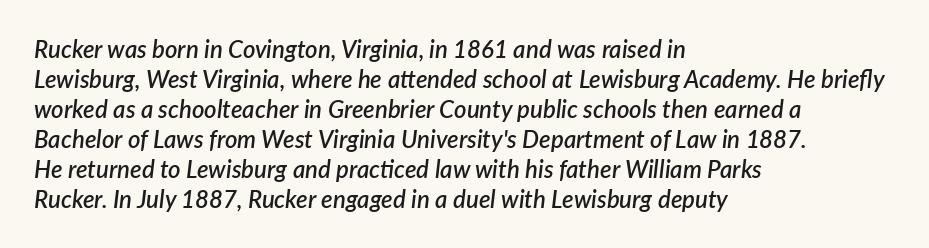
Q: Is the text bold? A: Semi-bold.
Q: Is the text italic (slanted)? A: Yes, it leans right by about 7 degrees.
Q: Is the text underlined? A: No.
Q: How is the paragraph aligned? A: Left-aligned.
Q: Is the spacing between letters normal or unusually wide? A: Normal.
Q: Is the spacing between lines tight, normal or loose? A: Normal.
